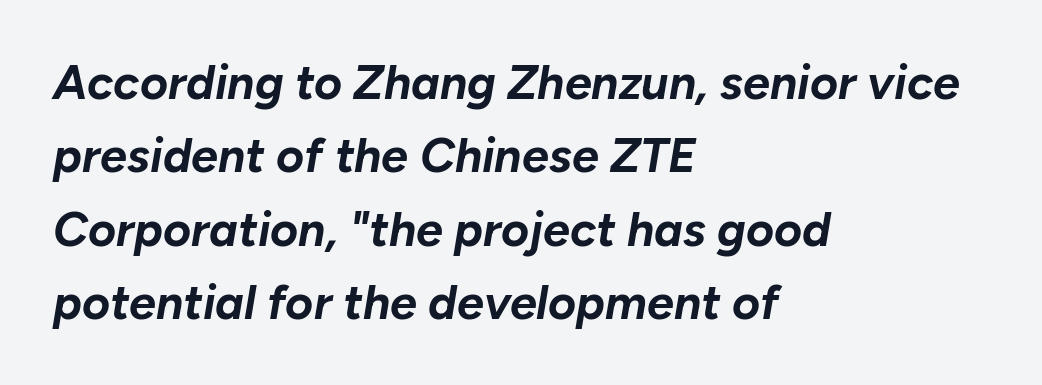
The image shows 48 px bold type, italic (leaning right); set left-aligned, normal line spacing (1.53x), normal letter spacing, not underlined; low stroke contrast and a medium x-height.
